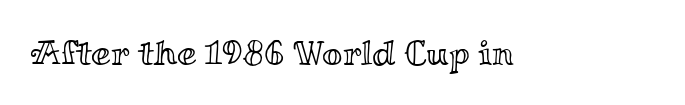
{"italic": "no", "width": "wide", "x_height": "small", "monospaced": "no", "underline": "no", "letter_spacing": "normal", "letter_spacing_em": 0.0, "glyph_px": 35}
